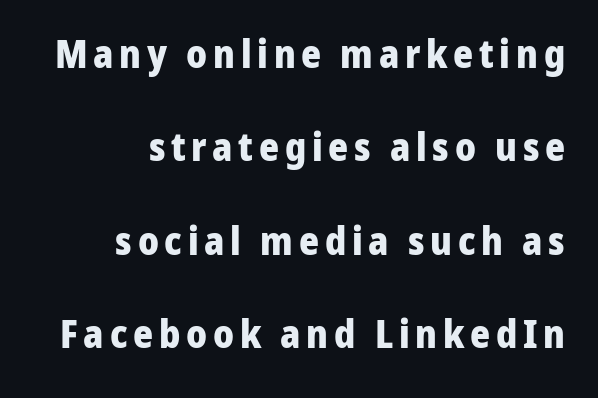
The sample has been set heavy, in full bold. Baseline-to-baseline distance is far greater than the letter height. Unlike italic type, these characters show no tilt at all. Compared with a flush-left layout, this one pins lines to the opposite, right side. The space beneath each line is pristine and unruled.
